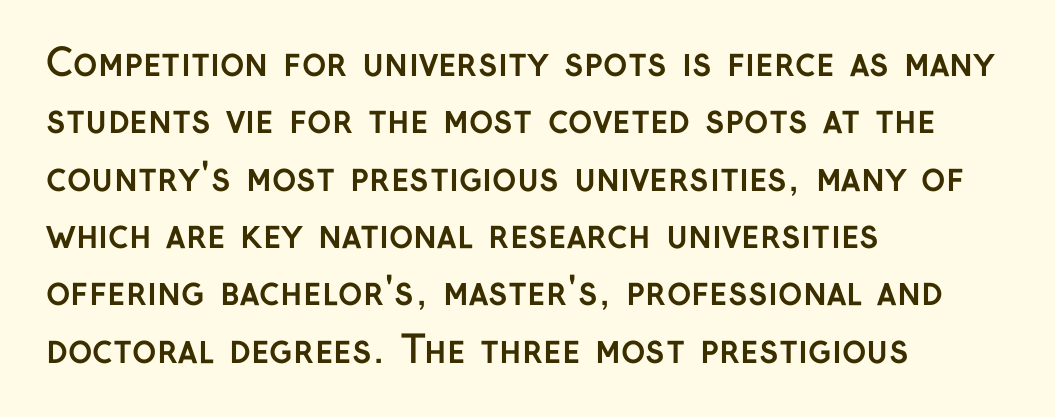
The image shows 37 px semibold sans-serif type, upright; set left-aligned, normal line spacing (1.55x), normal letter spacing, not underlined; low stroke contrast and a medium x-height.
